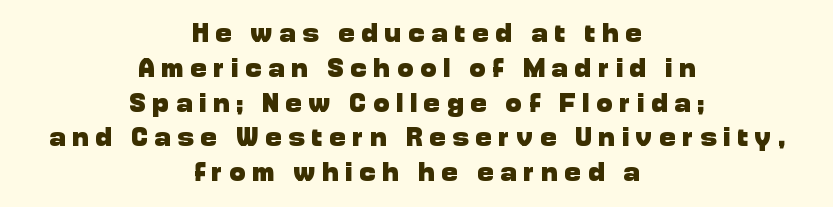
The image shows 27 px bold type, upright; set centered, normal line spacing (1.29x), unusually wide letter spacing (+0.26 em), not underlined.
